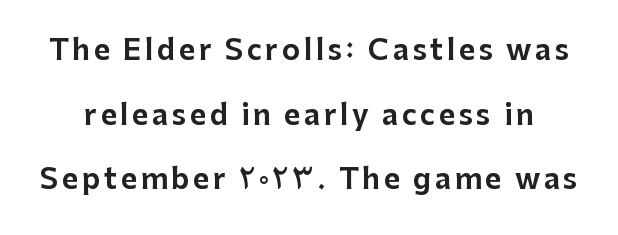
Q: Is the text italic (slanted)? A: No, it is upright.
Q: Is the typeface a serif or a sans-serif typeface? A: Sans-serif.
Q: Is the text underlined? A: No.
Q: Is the spacing between lines tight, normal or loose? A: Loose.
Q: Width (condensed, normal, or wide)? A: Normal.
Q: Stroke contrast? A: Low.
Q: x-height? A: Medium.
Q: Monospaced? A: No.
